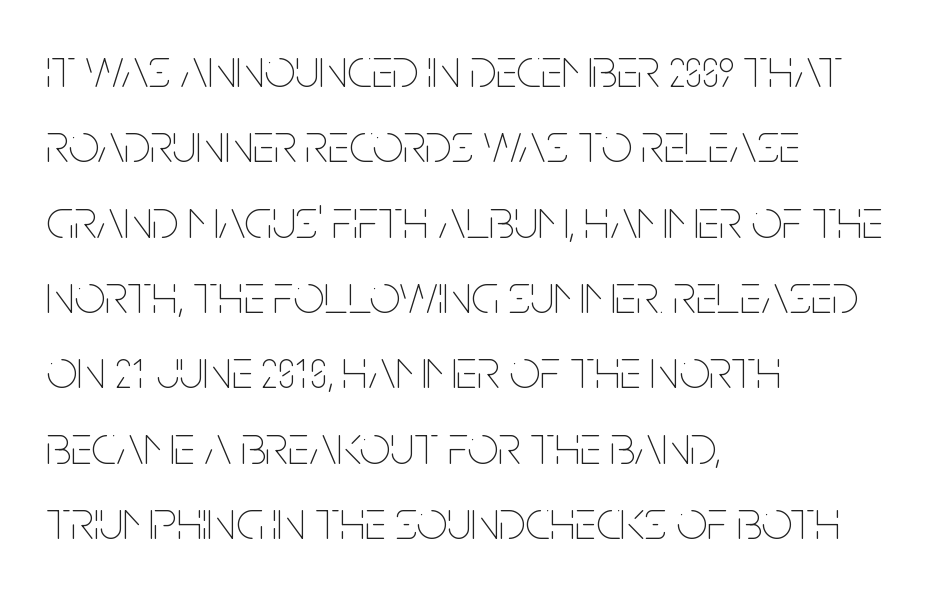
Q: Is the text bold? A: No.
Q: Is the text italic (slanted)? A: No, it is upright.
Q: Is the text underlined? A: No.
Q: How is the paragraph aligned? A: Left-aligned.
Q: Is the spacing between letters normal or unusually wide? A: Normal.
Q: Is the spacing between lines tight, normal or loose? A: Normal.
Q: Width (condensed, normal, or wide)? A: Condensed.
Q: Stroke contrast? A: Low.
Q: x-height? A: Large.
Q: Monospaced? A: No.
